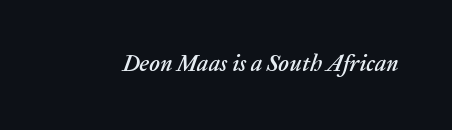
Only glyphs here, with clear space below each row. The typography opts for an oblique posture over an upright one. A typesetter would call this zero additional tracking.
